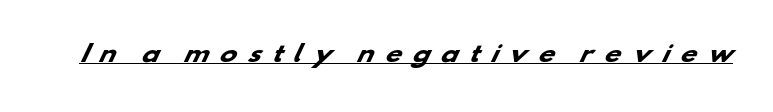
Q: Is the text bold? A: Yes.
Q: Is the text underlined? A: Yes.
Q: Is the spacing between letters normal or unusually wide? A: Unusually wide.
